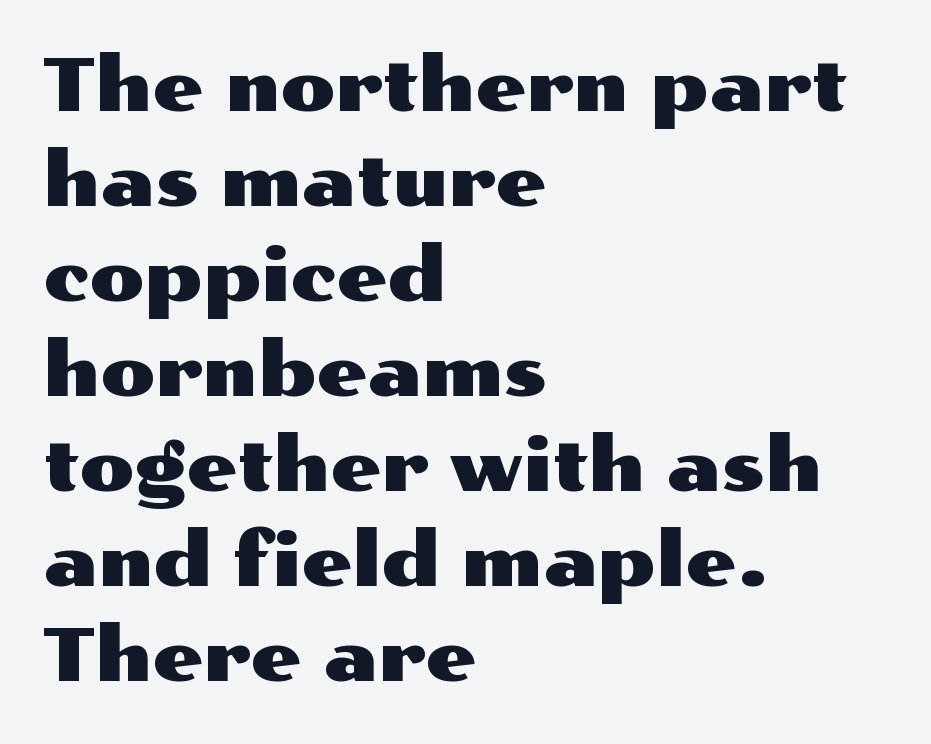
The image shows 72 px wide sans-serif type, upright; set left-aligned, normal line spacing (1.32x), normal letter spacing, not underlined; medium stroke contrast and a medium x-height.
